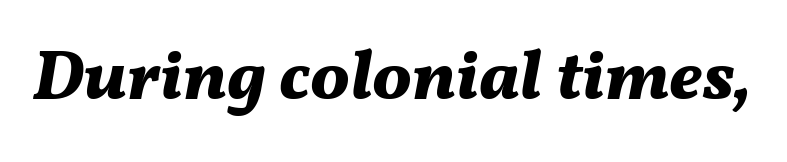
{"italic": "yes", "lean": "right", "slant_degrees": 11, "bold": "yes", "weight": "bold", "width": "normal", "stroke_contrast": "medium", "x_height": "medium", "monospaced": "no", "underline": "no", "letter_spacing": "normal", "letter_spacing_em": 0.0, "glyph_px": 70}
